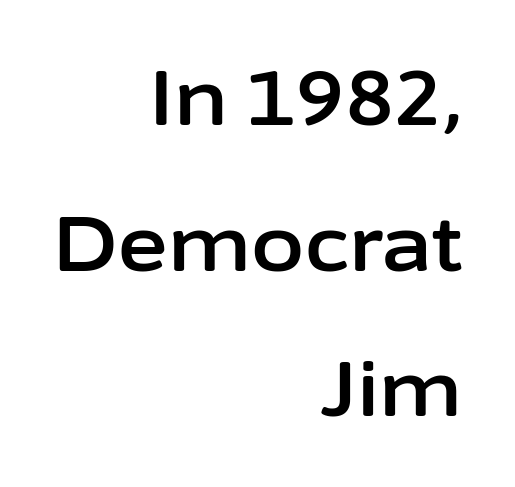
You could not count columns in this text — the font is proportionally spaced. The passage shown has conventional tracking throughout. The glyphs in this specimen are sans serif. The letters stand straight up with perfectly vertical stems. Lines of text with bare space underneath. All the whitespace from short lines collects on the left.
